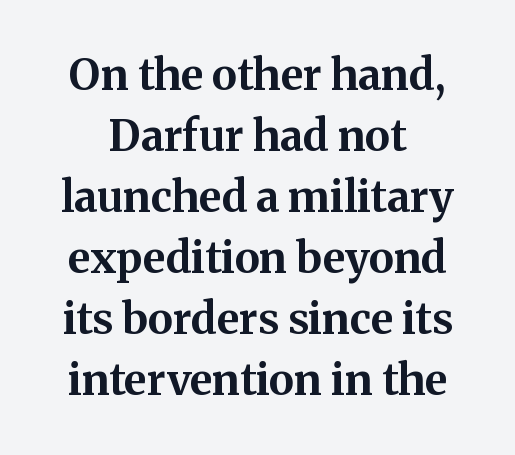
The image shows 43 px bold serif type, upright; set normal line spacing (1.42x), normal letter spacing, not underlined; medium stroke contrast and a medium x-height.
